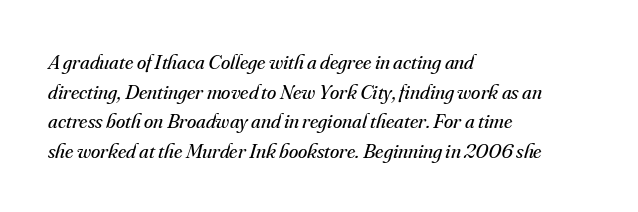
{"italic": "yes", "lean": "right", "slant_degrees": 16, "bold": "no", "underline": "no", "align": "left", "line_spacing": "normal", "line_spacing_ratio": 1.41, "letter_spacing": "normal", "letter_spacing_em": 0.0, "glyph_px": 21}
